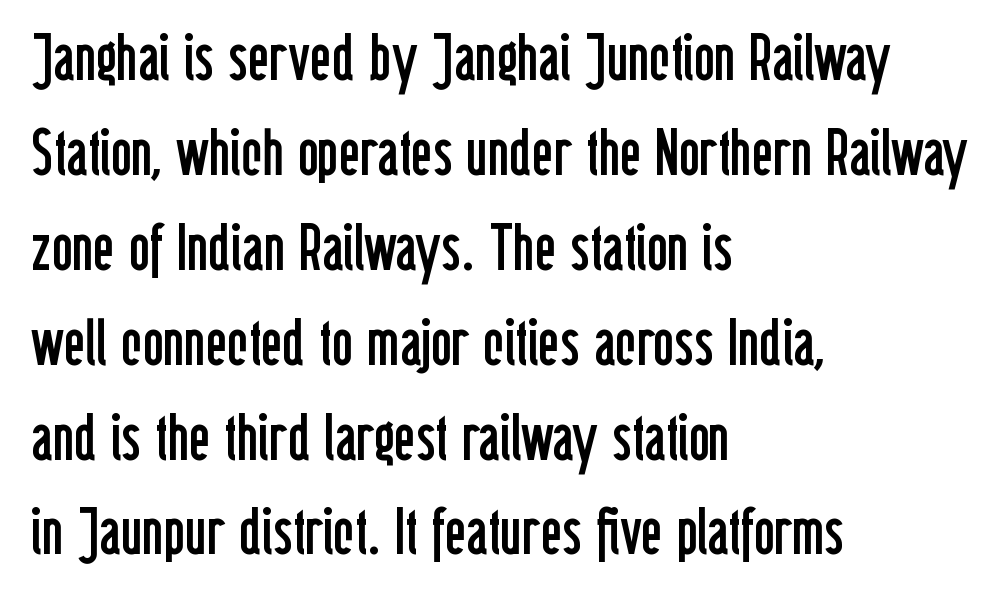
Q: Is the text bold? A: No.
Q: Is the text italic (slanted)? A: No, it is upright.
Q: Is the typeface a serif or a sans-serif typeface? A: Sans-serif.
Q: Is the text underlined? A: No.
Q: How is the paragraph aligned? A: Left-aligned.
Q: Is the spacing between letters normal or unusually wide? A: Normal.
Q: Is the spacing between lines tight, normal or loose? A: Normal.
Q: Width (condensed, normal, or wide)? A: Condensed.
Q: Stroke contrast? A: Low.
Q: x-height? A: Medium.
Q: Monospaced? A: No.
